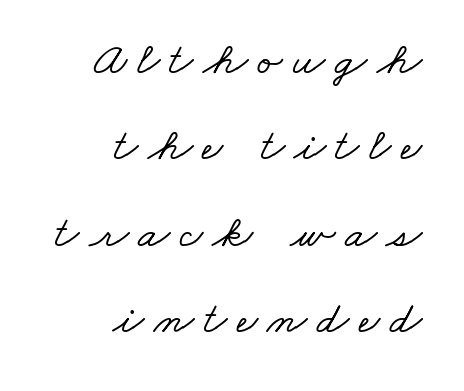
Q: Is the typeface a serif or a sans-serif typeface? A: Serif.
Q: Is the text underlined? A: No.
Q: How is the paragraph aligned? A: Right-aligned.
Q: Is the spacing between letters normal or unusually wide? A: Unusually wide.
Q: Width (condensed, normal, or wide)? A: Wide.
Q: Stroke contrast? A: Low.
Q: x-height? A: Small.
Q: Monospaced? A: No.
